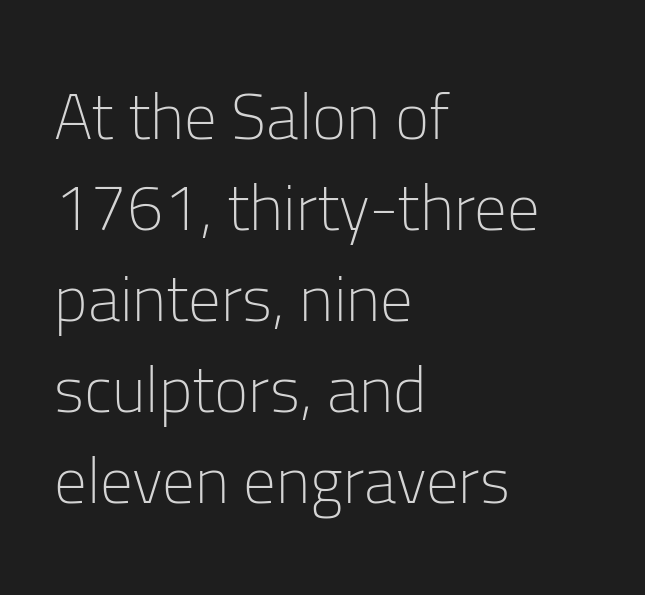
Q: Is the text bold? A: No.
Q: Is the text italic (slanted)? A: No, it is upright.
Q: Is the typeface a serif or a sans-serif typeface? A: Sans-serif.
Q: Is the text underlined? A: No.
Q: How is the paragraph aligned? A: Left-aligned.
Q: Is the spacing between letters normal or unusually wide? A: Normal.
Q: Is the spacing between lines tight, normal or loose? A: Normal.
Q: Width (condensed, normal, or wide)? A: Normal.
Q: Stroke contrast? A: Low.
Q: x-height? A: Medium.
Q: Monospaced? A: No.
